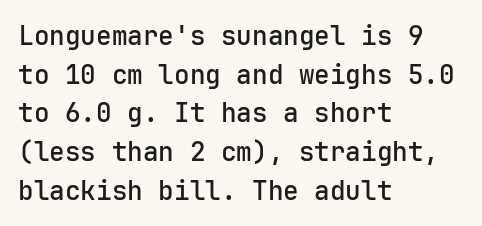
The image shows 26 px text type, upright; set left-aligned, normal line spacing (1.49x), normal letter spacing, not underlined.
